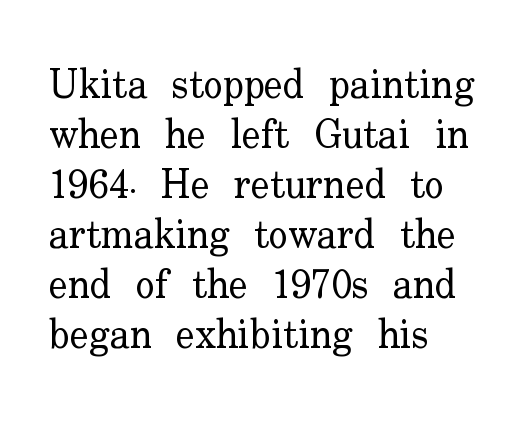
The image shows 40 px regular-weight serif type, upright; set left-aligned, normal line spacing (1.25x), normal letter spacing, not underlined; low stroke contrast and a small x-height.
